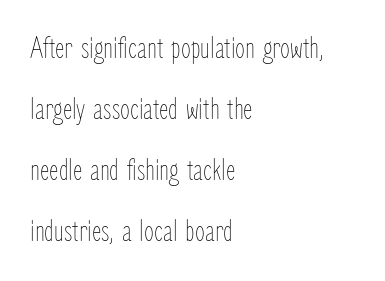
Q: Is the text bold? A: No.
Q: Is the text italic (slanted)? A: No, it is upright.
Q: Is the text underlined? A: No.
Q: How is the paragraph aligned? A: Left-aligned.
Q: Is the spacing between letters normal or unusually wide? A: Normal.
Q: Is the spacing between lines tight, normal or loose? A: Loose.
Q: Width (condensed, normal, or wide)? A: Condensed.
Q: Stroke contrast? A: Low.
Q: x-height? A: Medium.
Q: Monospaced? A: No.
